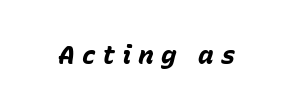
The image shows 26 px bold type, italic (leaning right); set unusually wide letter spacing (+0.27 em), not underlined.
